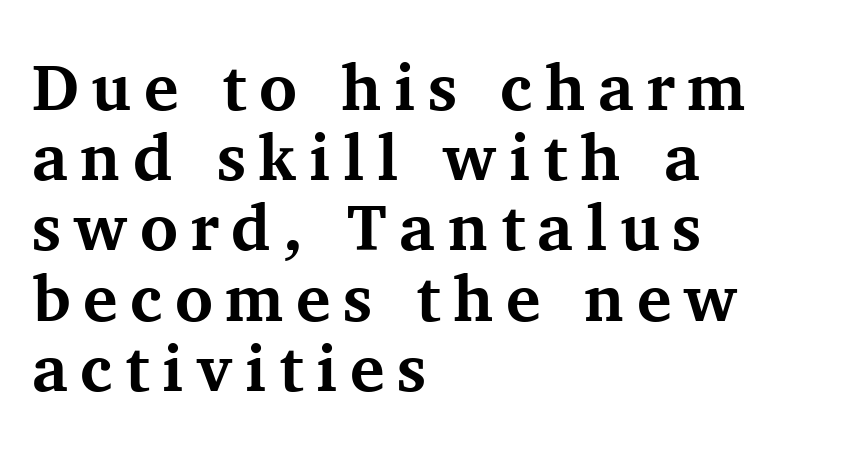
{"serif": "yes", "italic": "no", "bold": "yes", "weight": "bold", "width": "normal", "stroke_contrast": "medium", "x_height": "medium", "monospaced": "no", "underline": "no", "align": "left", "line_spacing": "tight", "line_spacing_ratio": 1.08, "glyph_px": 65}
